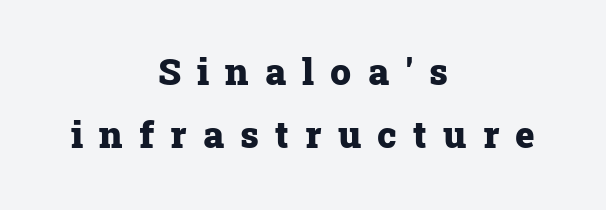
Q: Is the text bold? A: Yes.
Q: Is the text italic (slanted)? A: No, it is upright.
Q: Is the typeface a serif or a sans-serif typeface? A: Serif.
Q: Is the text underlined? A: No.
Q: How is the paragraph aligned? A: Centered.
Q: Is the spacing between letters normal or unusually wide? A: Unusually wide.
Q: Width (condensed, normal, or wide)? A: Normal.
Q: Stroke contrast? A: Low.
Q: x-height? A: Medium.
Q: Monospaced? A: No.
